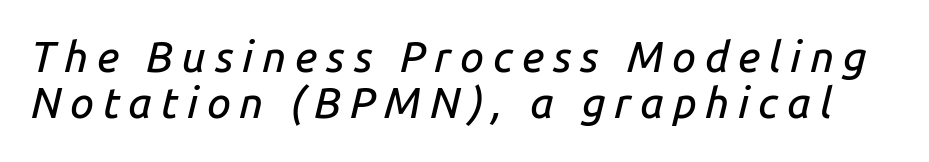
Q: Is the text italic (slanted)? A: Yes, it leans right by about 14 degrees.
Q: Is the text underlined? A: No.
Q: Is the spacing between letters normal or unusually wide? A: Unusually wide.
Q: Is the spacing between lines tight, normal or loose? A: Tight.
Q: Width (condensed, normal, or wide)? A: Normal.
Q: Stroke contrast? A: Low.
Q: x-height? A: Medium.
Q: Monospaced? A: No.
